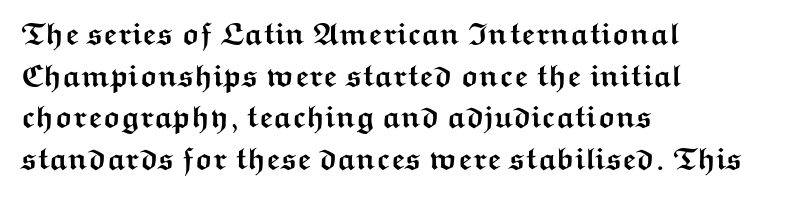
The lettering stays uniformly vertical, giving the passage a roman look. The space between consecutive lines is moderate. This rendering leaves character spacing at its baseline value. Unmarked baselines from the first word to the last. The characters look thick and weighty, a clear bold. The paragraph shown leans on its left margin.
